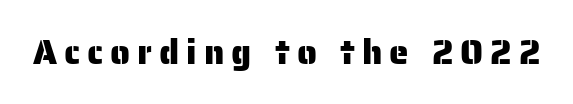
Q: Is the text italic (slanted)? A: No, it is upright.
Q: Is the typeface a serif or a sans-serif typeface? A: Sans-serif.
Q: Is the text underlined? A: No.
Q: Is the spacing between letters normal or unusually wide? A: Unusually wide.
Q: Width (condensed, normal, or wide)? A: Normal.
Q: Stroke contrast? A: Low.
Q: x-height? A: Medium.
Q: Monospaced? A: No.
